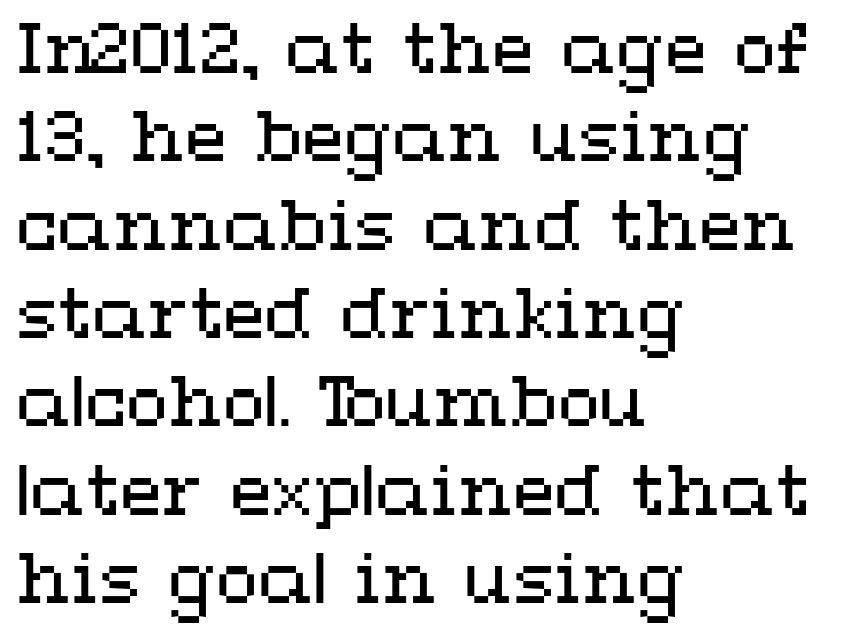
The axis of the letterforms is exactly vertical. Layout note: lines flush left. Here the designer chose a conventional face with non-uniform glyph widths. Type without underlining.
